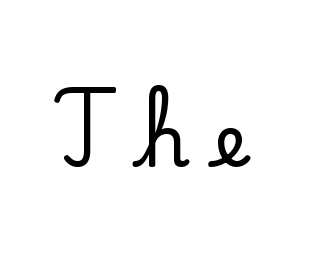
The typeface chosen for these lines features serifs. Does extra space separate the letters? Yes, quite a lot of it. When letters stand straight like this, we call the style roman or upright. Check the space under the baseline: it is left empty.
